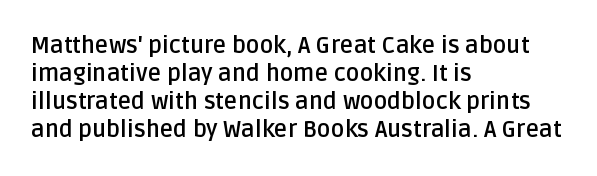
Q: Is the text bold? A: Yes.
Q: Is the text italic (slanted)? A: No, it is upright.
Q: Is the text underlined? A: No.
Q: How is the paragraph aligned? A: Left-aligned.
Q: Is the spacing between letters normal or unusually wide? A: Normal.
